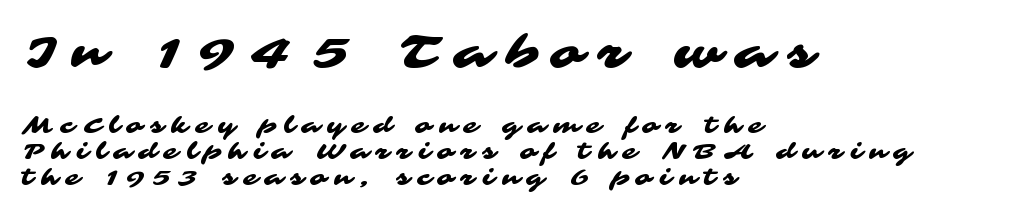
Q: Is the typeface a serif or a sans-serif typeface? A: Sans-serif.
Q: Is the text underlined? A: No.
Q: How is the paragraph aligned? A: Left-aligned.
Q: Is the spacing between letters normal or unusually wide? A: Unusually wide.
Q: Is the spacing between lines tight, normal or loose? A: Tight.
Q: Which block of text is set in a larger size, the first (top) or the second (bottom)? A: The first (top) one.
Q: Width (condensed, normal, or wide)? A: Wide.
Q: Stroke contrast? A: Medium.
Q: x-height? A: Medium.
Q: Monospaced? A: No.
